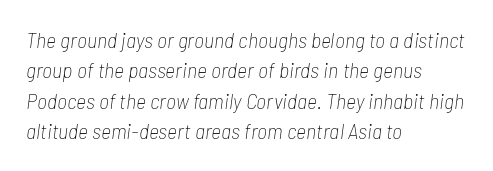
The image shows 22 px text type, italic (leaning right); set left-aligned, normal line spacing (1.38x), normal letter spacing, not underlined.
